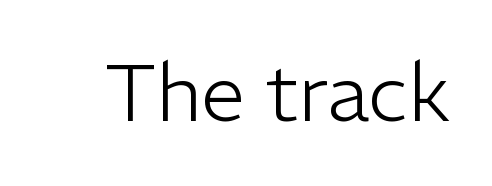
Ascenders rise straight up at ninety degrees. The space directly below the letters is spotless. What kind of face is this? One without serifs — a sans. This reads as an unemphasized weight, regular at the heaviest.
